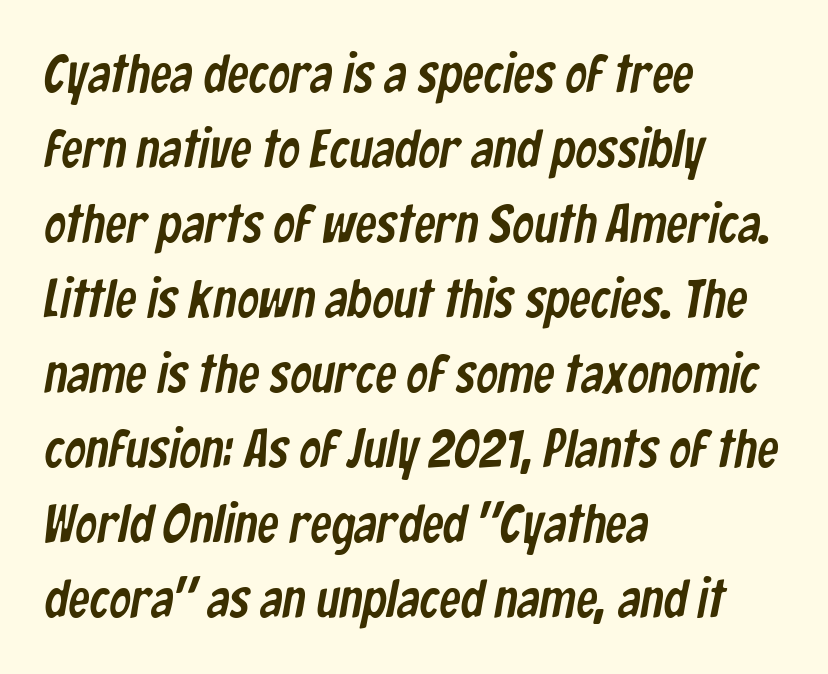
The image shows 54 px condensed sans-serif type; set left-aligned, normal line spacing (1.39x), normal letter spacing, not underlined; low stroke contrast and a medium x-height.
